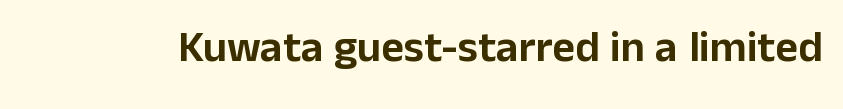
This rendering employs a face without finishing strokes, i.e., a sans-serif. The passage shown is typed in a proportional face where columns would drift. The gaps between neighbouring characters are ordinary and unremarkable. Do the letters lean? They stand straight. This rendering features lettering with no underline.
